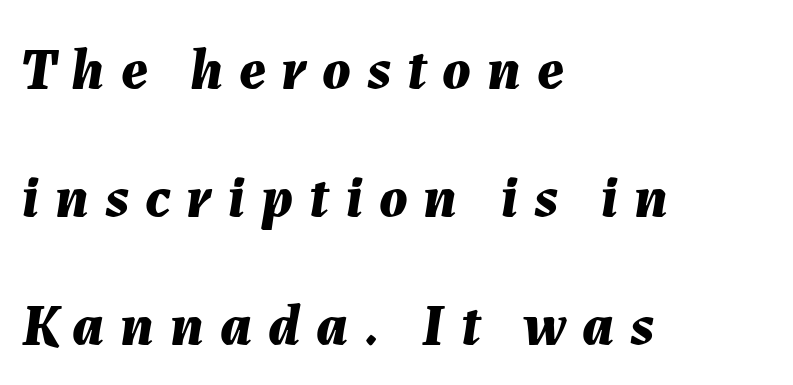
Q: Is the text bold? A: Yes.
Q: Is the text italic (slanted)? A: Yes, it leans right by about 7 degrees.
Q: Is the text underlined? A: No.
Q: How is the paragraph aligned? A: Left-aligned.
Q: Is the spacing between letters normal or unusually wide? A: Unusually wide.
Q: Is the spacing between lines tight, normal or loose? A: Loose.
Q: Width (condensed, normal, or wide)? A: Normal.
Q: Stroke contrast? A: Medium.
Q: x-height? A: Medium.
Q: Monospaced? A: No.
